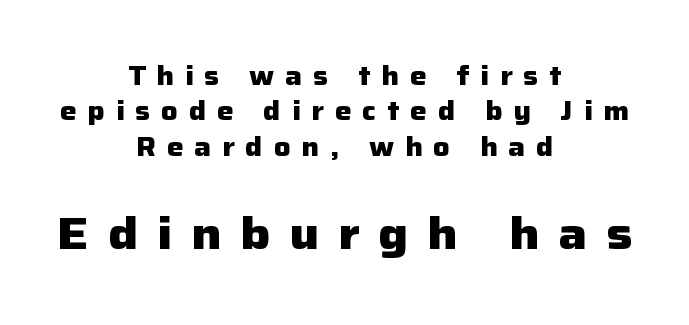
Q: Is the text bold? A: Yes.
Q: Is the text italic (slanted)? A: No, it is upright.
Q: Is the typeface a serif or a sans-serif typeface? A: Sans-serif.
Q: Is the text underlined? A: No.
Q: How is the paragraph aligned? A: Centered.
Q: Is the spacing between letters normal or unusually wide? A: Unusually wide.
Q: Is the spacing between lines tight, normal or loose? A: Normal.
Q: Which block of text is set in a larger size, the first (top) or the second (bottom)? A: The second (bottom) one.
Q: Width (condensed, normal, or wide)? A: Normal.
Q: Stroke contrast? A: Low.
Q: x-height? A: Medium.
Q: Monospaced? A: No.
